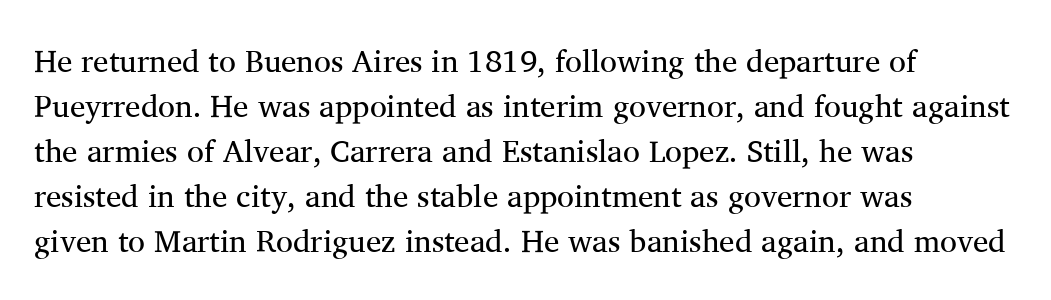
The line-height multiplier appears to be the usual default. Unlike a clean sans, this face finishes its strokes with serifs. Leftover space on each line is placed entirely after the last word. The specimen omits any rule beneath the text block's lines.
